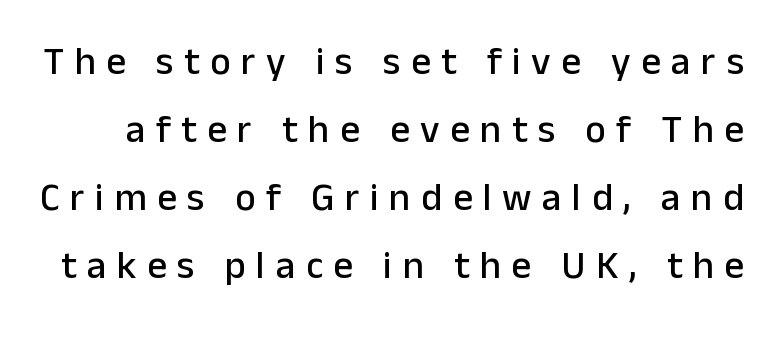
{"serif": "no", "italic": "no", "width": "normal", "stroke_contrast": "low", "x_height": "medium", "monospaced": "no", "underline": "no", "line_spacing_ratio": 1.74, "letter_spacing": "wide", "letter_spacing_em": 0.27, "glyph_px": 39}
